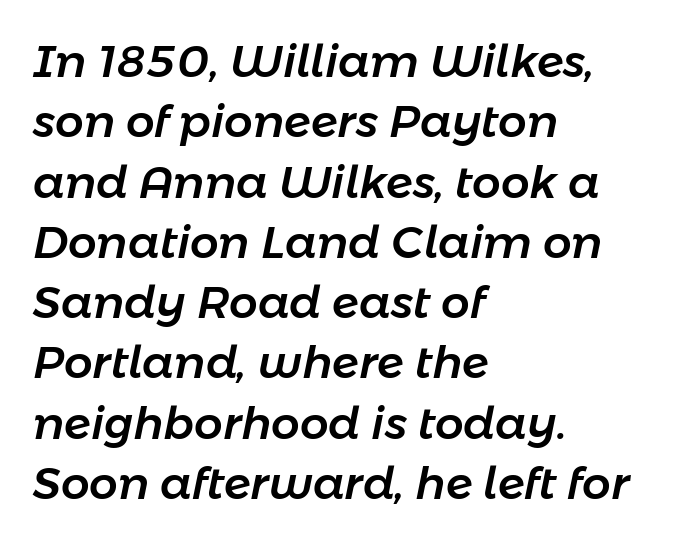
The image shows 45 px text type, italic (leaning right); set left-aligned, normal line spacing (1.34x), normal letter spacing, not underlined; low stroke contrast and a medium x-height.
